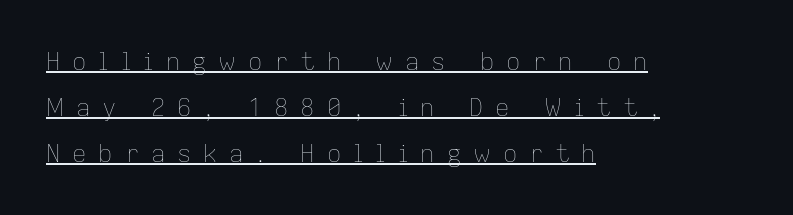
Q: Is the text bold? A: No.
Q: Is the text italic (slanted)? A: No, it is upright.
Q: Is the text underlined? A: Yes.
Q: How is the paragraph aligned? A: Left-aligned.
Q: Is the spacing between letters normal or unusually wide? A: Unusually wide.
Q: Is the spacing between lines tight, normal or loose? A: Loose.
